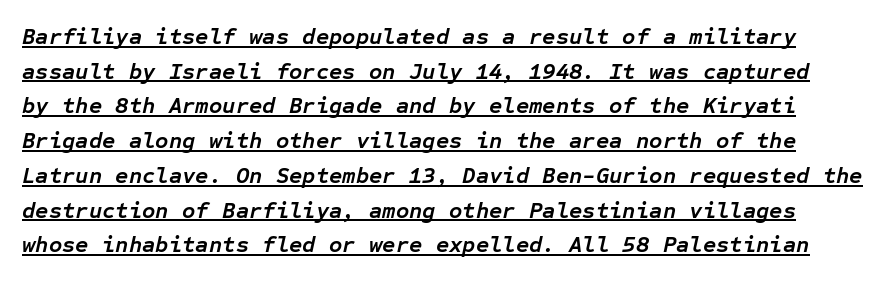
Compared with typical paragraphs, the rows here are spaced about the same. Slant detected: the letters are inclined. This rendering leaves character spacing at its baseline value. The glyphs are accompanied by a horizontal stroke just below them. The strokes are fattened all the way to bold.
